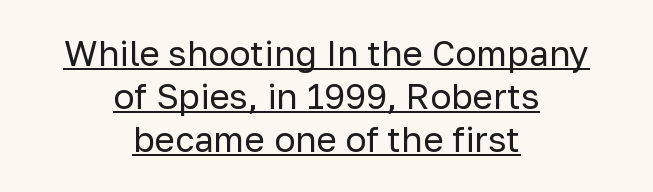
Q: Is the text bold? A: No.
Q: Is the text italic (slanted)? A: No, it is upright.
Q: Is the typeface a serif or a sans-serif typeface? A: Sans-serif.
Q: Is the text underlined? A: Yes.
Q: How is the paragraph aligned? A: Centered.
Q: Is the spacing between letters normal or unusually wide? A: Normal.
Q: Width (condensed, normal, or wide)? A: Normal.
Q: Stroke contrast? A: Low.
Q: x-height? A: Medium.
Q: Monospaced? A: No.
